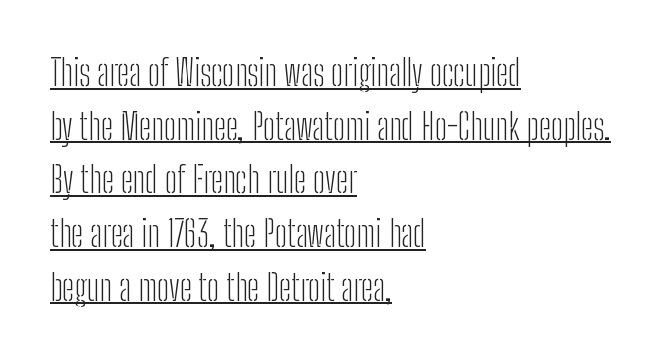
The image shows 36 px light, condensed sans-serif type, upright; set left-aligned, normal line spacing (1.49x), normal letter spacing, underlined; low stroke contrast and a medium x-height.
